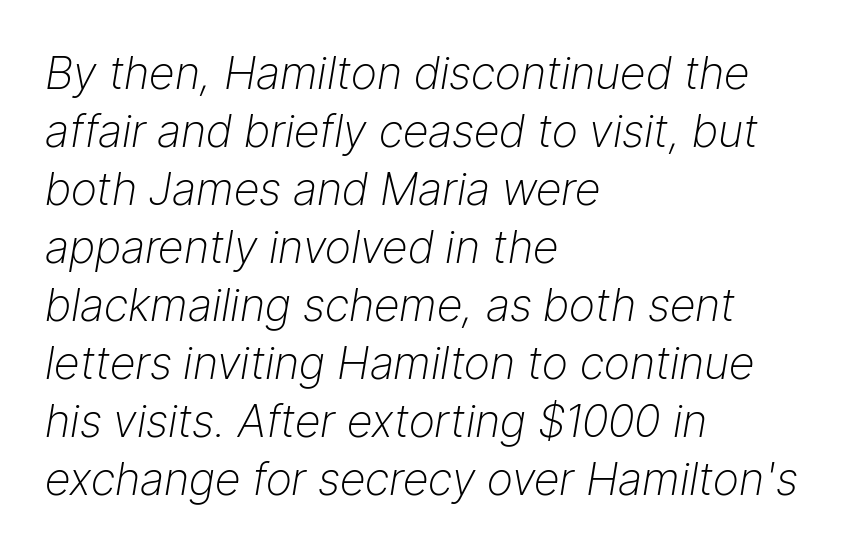
The image shows 45 px light type, italic (leaning right); set left-aligned, normal line spacing (1.29x), normal letter spacing, not underlined; low stroke contrast and a medium x-height.
